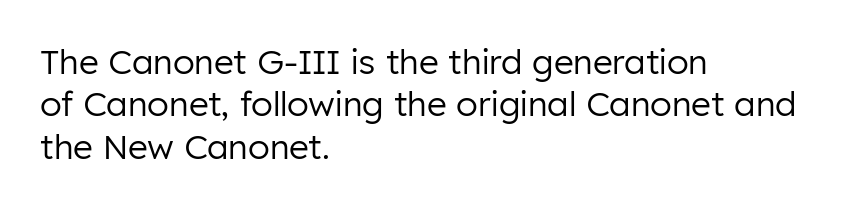
Looks like regular typesetting: each glyph gets only the width it needs. The designer went with a sans here, leaving each stem footless. In CSS terms this would be text-align: left. Check the space under the baseline: it is left empty. The specimen reads as upright at a glance.
